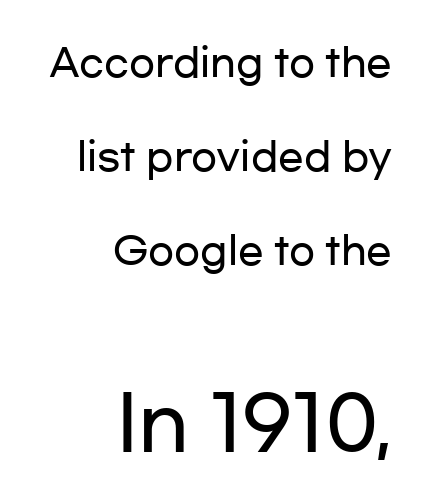
Tall strokes in this sample are plumb rather than angled. Regarding leading, the lines here are spaced well apart. Whoever set this made the second block the dominant, larger element. Tracking here is standard; glyphs follow each other at the usual distance.
